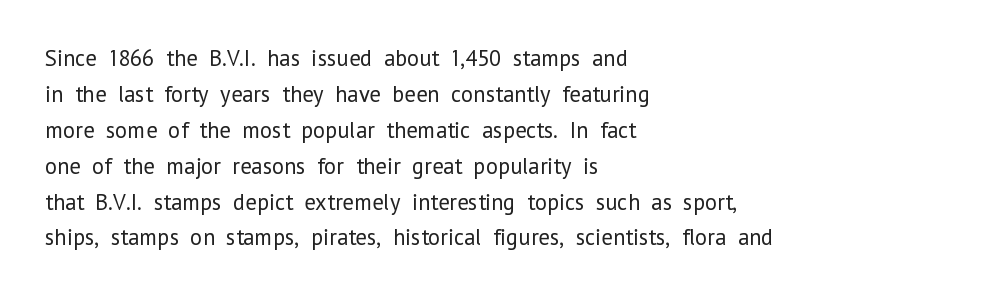
The image shows 23 px text type, upright; set left-aligned, normal line spacing (1.56x), normal letter spacing, not underlined.
